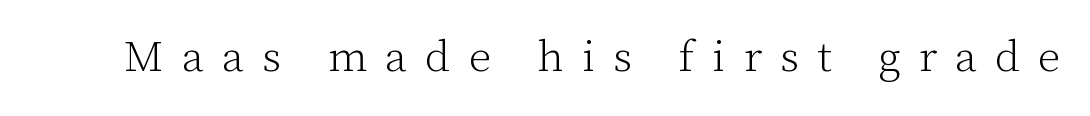
The image shows 44 px light serif type, upright; set unusually wide letter spacing (+0.41 em), not underlined; low stroke contrast and a medium x-height.
